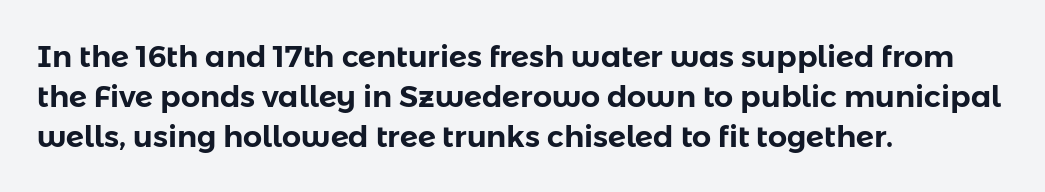
The letters advance in unequal steps, a hallmark of proportional type. Descender tails drop into unmarked territory. Typographically, this falls in the sans-serif category. The designer left line spacing at the default. Words appear dense and cohesive because spacing is normal.
